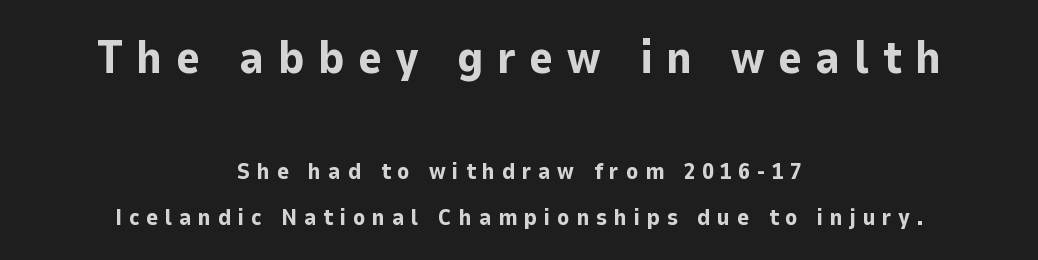
{"serif": "no", "italic": "no", "bold": "yes", "weight": "bold", "width": "normal", "stroke_contrast": "low", "x_height": "medium", "monospaced": "no", "underline": "no", "align": "center", "line_spacing": "loose", "line_spacing_ratio": 2.0, "letter_spacing": "wide", "letter_spacing_em": 0.29, "larger_block": "first", "size_ratio": 2.0, "glyph_px": 46}
